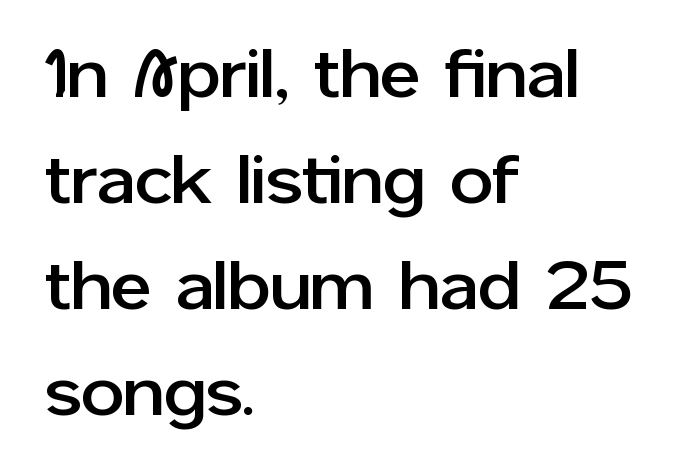
Notice how descenders clear the ascenders below comfortably — that's standard leading. Does the lettering tilt? It doesn't — this is upright. Compared with a centered layout, this one pins lines to the left instead. Stroke terminals: plain, sans-serif. Standard letterfit; no display-style spreading of the glyphs.
